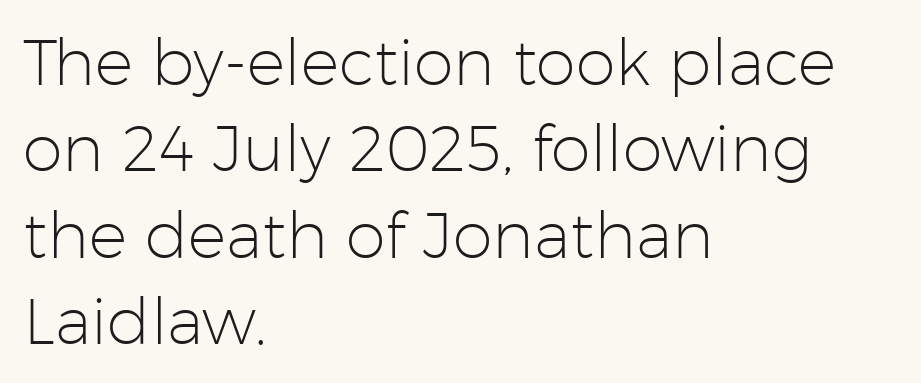
Q: Is the text bold? A: No.
Q: Is the text italic (slanted)? A: No, it is upright.
Q: Is the typeface a serif or a sans-serif typeface? A: Sans-serif.
Q: Is the text underlined? A: No.
Q: How is the paragraph aligned? A: Left-aligned.
Q: Is the spacing between letters normal or unusually wide? A: Normal.
Q: Is the spacing between lines tight, normal or loose? A: Normal.
Q: Width (condensed, normal, or wide)? A: Normal.
Q: Stroke contrast? A: Low.
Q: x-height? A: Medium.
Q: Monospaced? A: No.
